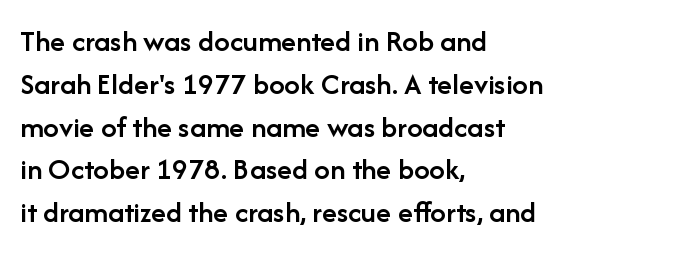
The image shows 31 px semibold sans-serif type, upright; set left-aligned, normal line spacing (1.38x), normal letter spacing, not underlined; low stroke contrast and a medium x-height.
